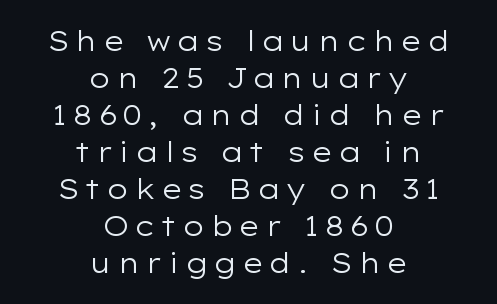
Reading down the column, the eye jumps a familiar distance to each next line. The zone under the glyphs is completely vacant. Style check: upright. Visually the block forms a symmetrical silhouette, jagged on both flanks.
